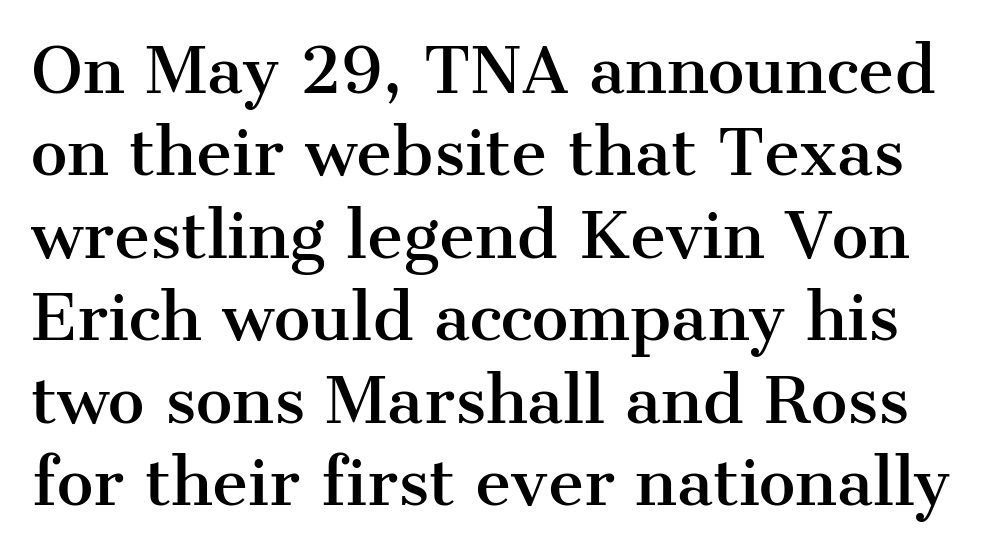
Q: Is the text italic (slanted)? A: No, it is upright.
Q: Is the typeface a serif or a sans-serif typeface? A: Serif.
Q: Is the text underlined? A: No.
Q: Is the spacing between letters normal or unusually wide? A: Normal.
Q: Is the spacing between lines tight, normal or loose? A: Normal.
Q: Width (condensed, normal, or wide)? A: Normal.
Q: Stroke contrast? A: Medium.
Q: x-height? A: Medium.
Q: Monospaced? A: No.
